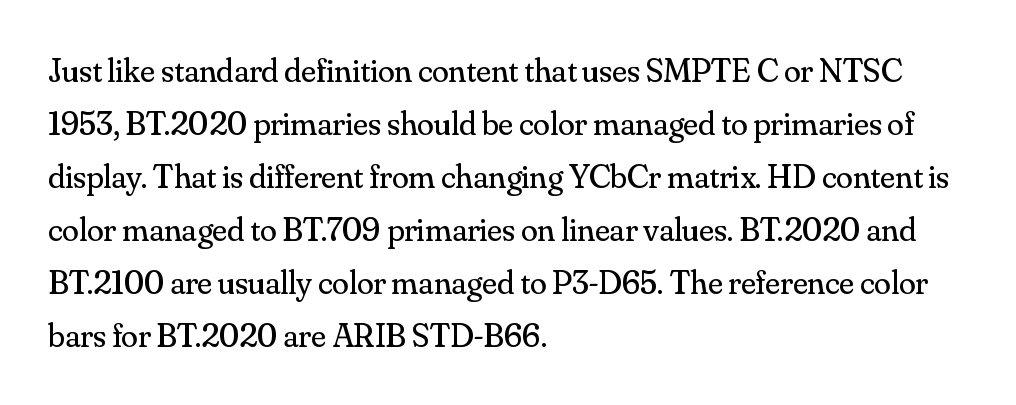
A normal amount of white space separates one row of letters from the next. A serif font was chosen for this passage. Beneath every word, the page is bare. This sample uses plain, unmodified letter spacing.
